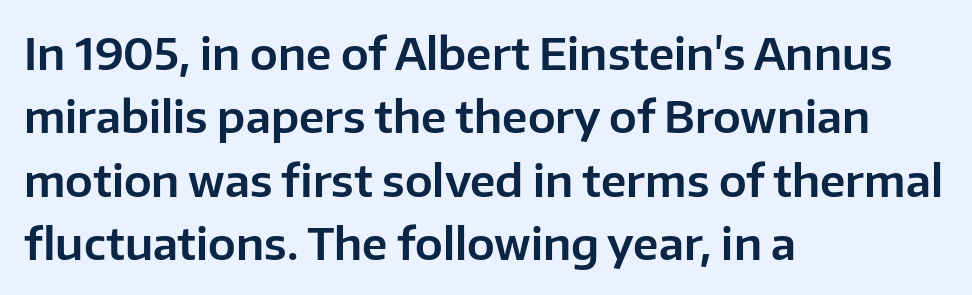
The image shows 44 px sans-serif type, upright; set left-aligned, normal line spacing (1.44x), normal letter spacing, not underlined; low stroke contrast and a medium x-height.
